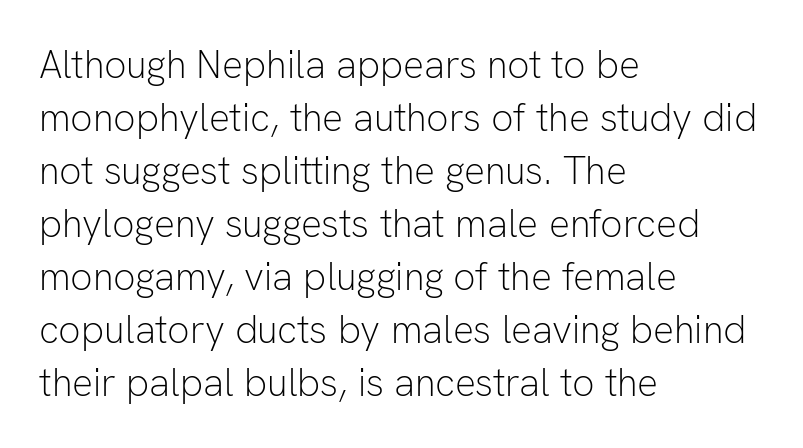
The type family on display is of the sans-serif kind. Each row of text sits above clean, open space. Where is the straight margin? On the left. The face used here is proportionally spaced, like ordinary book or web type. Regular leading. Italic? Not at all — the glyphs are vertical.
